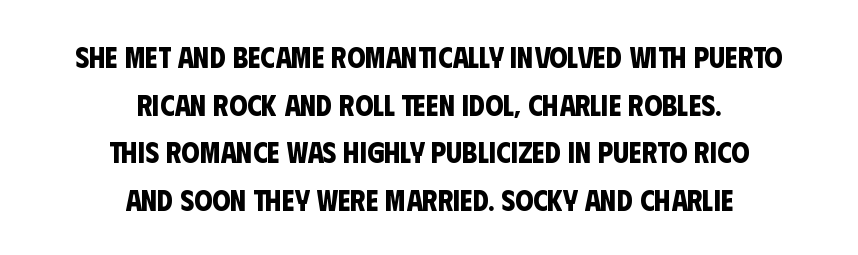
The tracking reads as untouched default to a designer's eye. The face used here is proportionally spaced, like ordinary book or web type. Note: no serifs on the glyphs. Each glyph is drawn with heavy, bold strokes.
